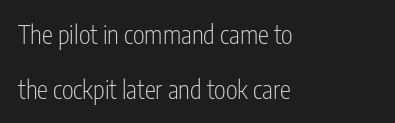
The image shows 25 px text type, upright; set left-aligned, loose line spacing (2.2x), normal letter spacing, not underlined.
